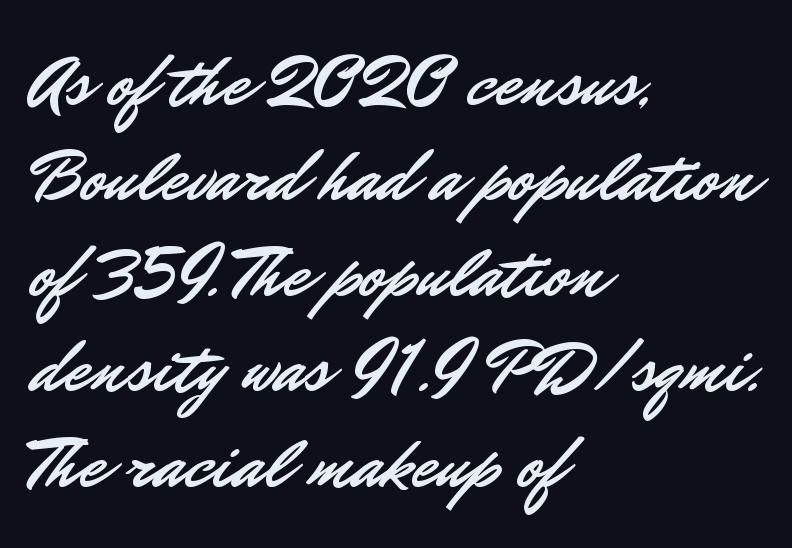
{"serif": "no", "width": "normal", "stroke_contrast": "low", "x_height": "small", "monospaced": "no", "underline": "no", "align": "left", "line_spacing": "normal", "line_spacing_ratio": 1.29, "letter_spacing": "normal", "letter_spacing_em": 0.0, "glyph_px": 74}
